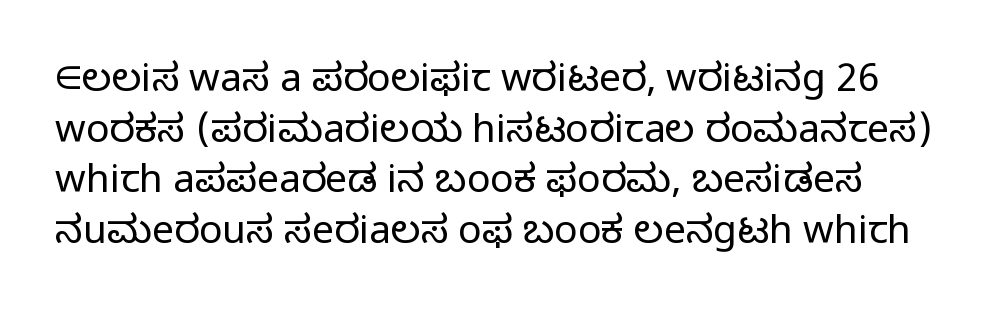
{"serif": "no", "italic": "no", "bold": "no", "weight": "light", "width": "normal", "stroke_contrast": "low", "x_height": "medium", "monospaced": "no", "underline": "no", "line_spacing": "normal", "line_spacing_ratio": 1.3, "letter_spacing": "normal", "letter_spacing_em": 0.0, "glyph_px": 39}
